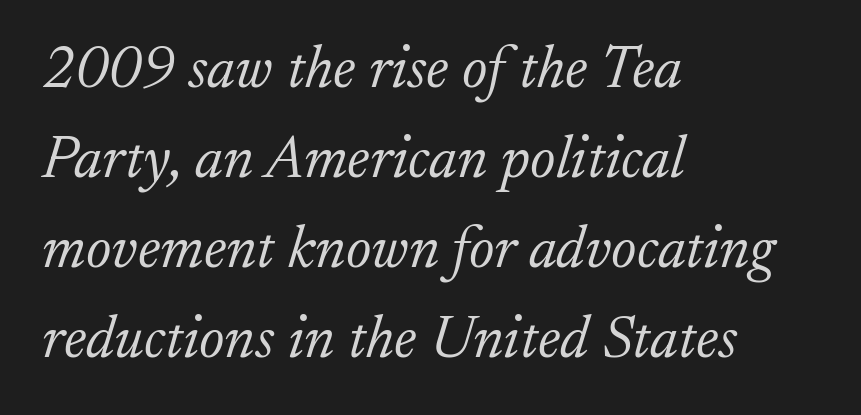
{"serif": "yes", "italic": "yes", "lean": "right", "slant_degrees": 17, "bold": "no", "weight": "light", "width": "normal", "stroke_contrast": "low", "x_height": "small", "monospaced": "no", "underline": "no", "align": "left", "line_spacing": "normal", "line_spacing_ratio": 1.5, "letter_spacing": "normal", "letter_spacing_em": 0.0, "glyph_px": 60}
